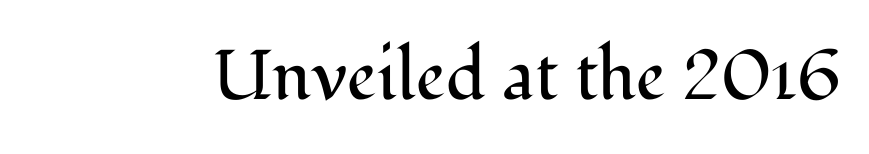
Q: Is the text bold? A: No.
Q: Is the text italic (slanted)? A: No, it is upright.
Q: Is the typeface a serif or a sans-serif typeface? A: Serif.
Q: Is the text underlined? A: No.
Q: Is the spacing between letters normal or unusually wide? A: Normal.
Q: Width (condensed, normal, or wide)? A: Normal.
Q: Stroke contrast? A: Medium.
Q: x-height? A: Medium.
Q: Monospaced? A: No.
